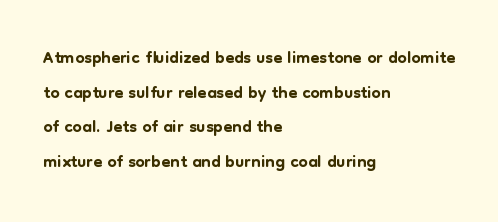
Reading down the block, your eye returns to a fixed left position each line. The line-height multiplier appears to be the usual default. Anything drawn beneath the words? Only blank space. Nope, not italic — everything's standing straight. No extra tracking has been applied to these lines.
